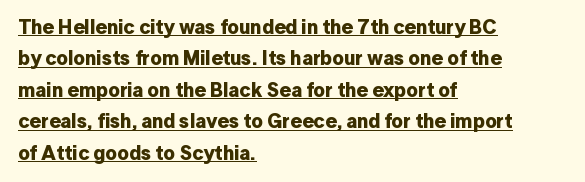
Q: Is the text bold? A: Yes.
Q: Is the text italic (slanted)? A: No, it is upright.
Q: Is the text underlined? A: Yes.
Q: How is the paragraph aligned? A: Left-aligned.
Q: Is the spacing between letters normal or unusually wide? A: Normal.
Q: Is the spacing between lines tight, normal or loose? A: Normal.
